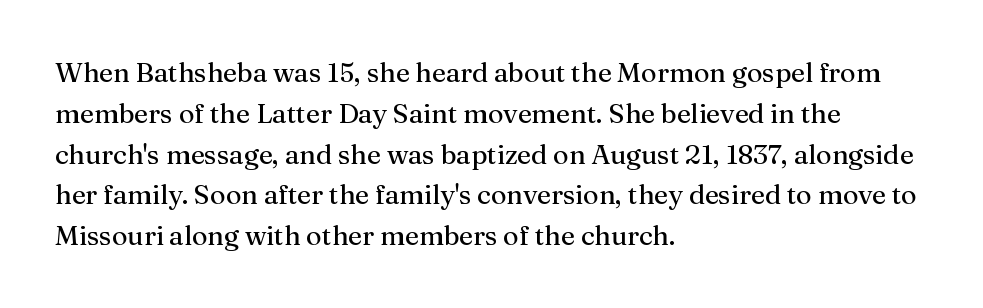
The passage shown stacks its lines at a standard gap. Plain, unruled lines of type. Summary of weight: not heavy and not bold. The rendering keeps characters at their native spacing. Notice how the stems are strictly vertical — no italics here.
